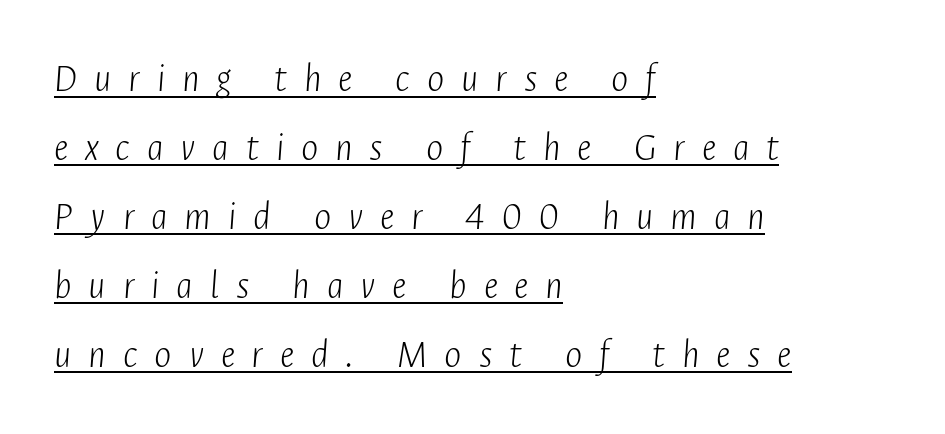
{"italic": "yes", "lean": "right", "slant_degrees": 4, "bold": "no", "weight": "light", "width": "condensed", "stroke_contrast": "low", "x_height": "medium", "monospaced": "no", "underline": "yes", "align": "left", "line_spacing": "normal", "line_spacing_ratio": 1.68, "letter_spacing": "wide", "letter_spacing_em": 0.41, "glyph_px": 41}
